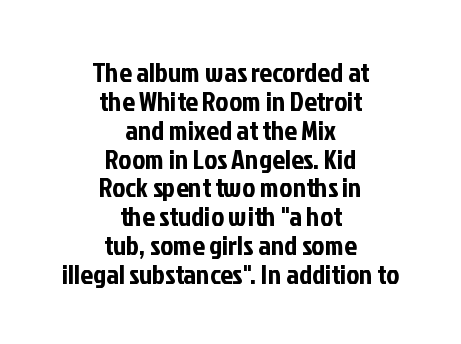
{"serif": "no", "italic": "no", "width": "condensed", "stroke_contrast": "low", "x_height": "medium", "monospaced": "no", "underline": "no", "align": "center", "line_spacing": "tight", "line_spacing_ratio": 1.03, "letter_spacing": "normal", "letter_spacing_em": 0.0, "glyph_px": 28}
